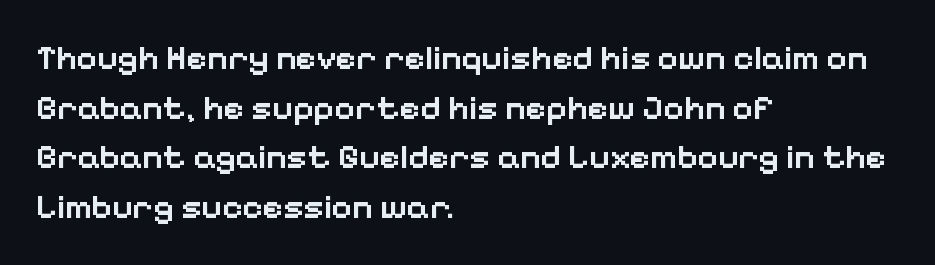
The image shows 35 px semibold sans-serif type, upright; set left-aligned, normal line spacing (1.42x), normal letter spacing, not underlined; low stroke contrast and a medium x-height.
